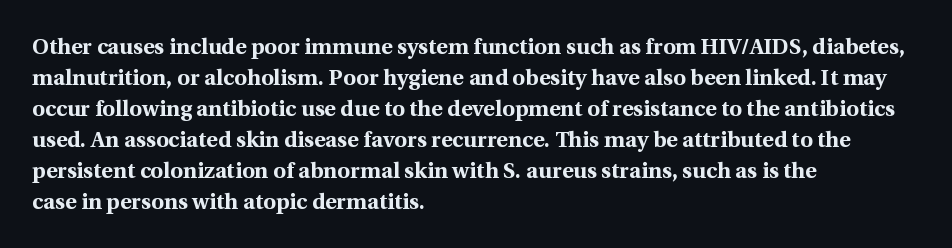
Ordinary non-slanted type is in use. The space between consecutive lines is moderate. The strokes are fattened all the way to bold. No extra tracking has been applied to these lines. Quick note: underline off. The typesetter chose a ragged-right arrangement here.
